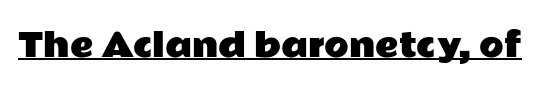
Q: Is the text italic (slanted)? A: No, it is upright.
Q: Is the typeface a serif or a sans-serif typeface? A: Sans-serif.
Q: Is the text underlined? A: Yes.
Q: Is the spacing between letters normal or unusually wide? A: Normal.
Q: Width (condensed, normal, or wide)? A: Wide.
Q: Stroke contrast? A: Low.
Q: x-height? A: Medium.
Q: Monospaced? A: No.
